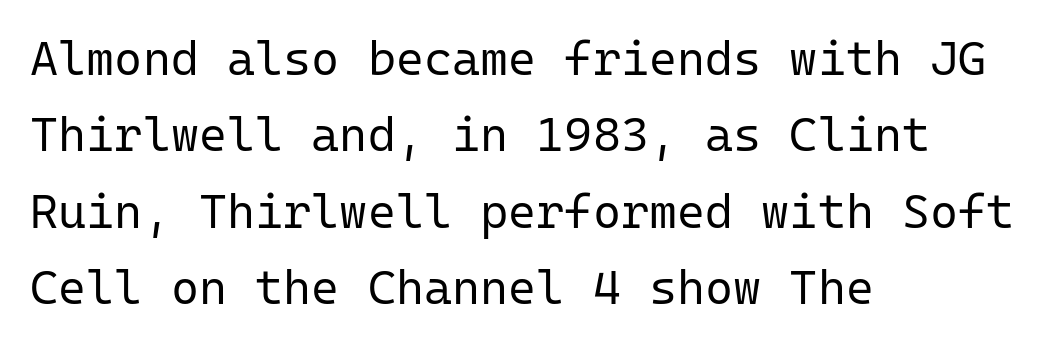
{"serif": "no", "italic": "no", "bold": "no", "weight": "regular", "width": "normal", "stroke_contrast": "low", "x_height": "medium", "monospaced": "yes", "underline": "no", "align": "left", "line_spacing": "normal", "line_spacing_ratio": 1.59, "letter_spacing": "normal", "letter_spacing_em": 0.0, "glyph_px": 48}
